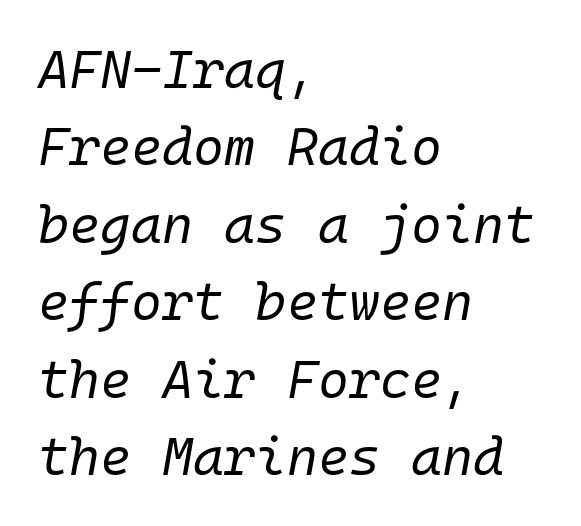
{"italic": "yes", "lean": "right", "slant_degrees": 10, "bold": "no", "weight": "regular", "width": "normal", "stroke_contrast": "low", "x_height": "medium", "monospaced": "yes", "underline": "no", "align": "left", "line_spacing": "normal", "line_spacing_ratio": 1.46, "letter_spacing": "normal", "letter_spacing_em": 0.0, "glyph_px": 53}
